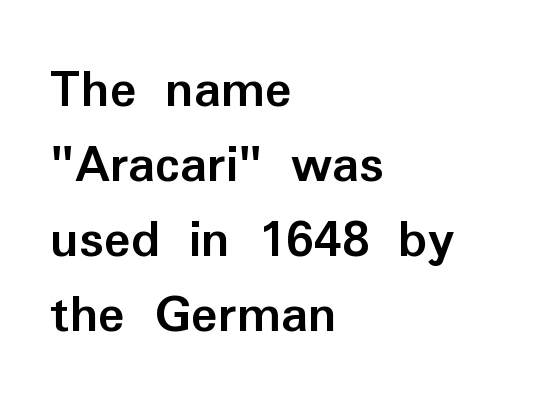
Q: Is the text bold? A: Yes.
Q: Is the text italic (slanted)? A: No, it is upright.
Q: Is the typeface a serif or a sans-serif typeface? A: Sans-serif.
Q: Is the text underlined? A: No.
Q: How is the paragraph aligned? A: Left-aligned.
Q: Is the spacing between letters normal or unusually wide? A: Normal.
Q: Is the spacing between lines tight, normal or loose? A: Normal.
Q: Width (condensed, normal, or wide)? A: Normal.
Q: Stroke contrast? A: Low.
Q: x-height? A: Medium.
Q: Monospaced? A: No.
